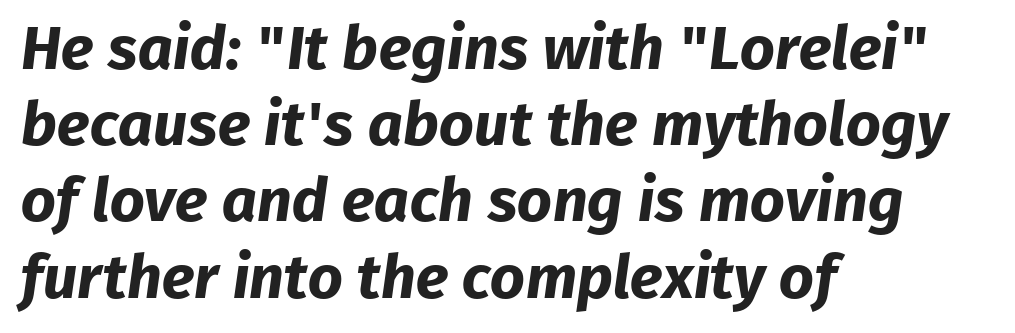
{"serif": "no", "bold": "yes", "weight": "bold", "width": "normal", "stroke_contrast": "low", "x_height": "medium", "monospaced": "no", "underline": "no", "align": "left", "line_spacing": "normal", "line_spacing_ratio": 1.25, "letter_spacing": "normal", "letter_spacing_em": 0.0, "glyph_px": 61}
